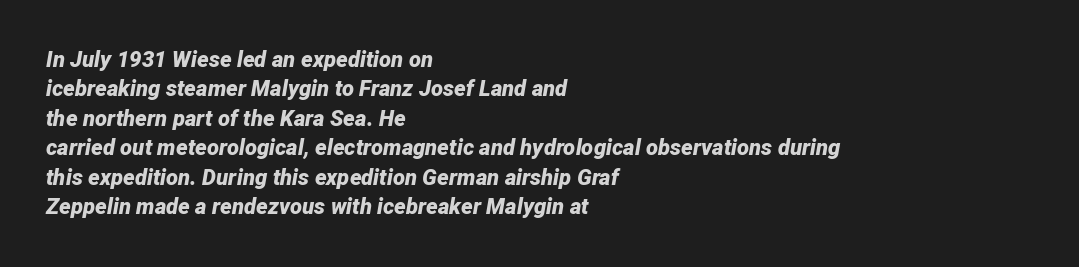
The image shows 22 px bold type, italic (leaning right); set left-aligned, normal line spacing (1.34x), normal letter spacing, not underlined.
